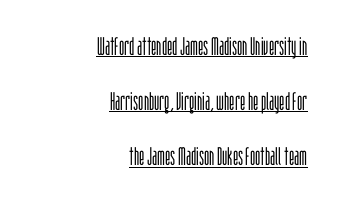
{"italic": "no", "bold": "no", "underline": "yes", "align": "right", "line_spacing": "loose", "line_spacing_ratio": 2.21, "letter_spacing": "normal", "letter_spacing_em": 0.0, "glyph_px": 25}
